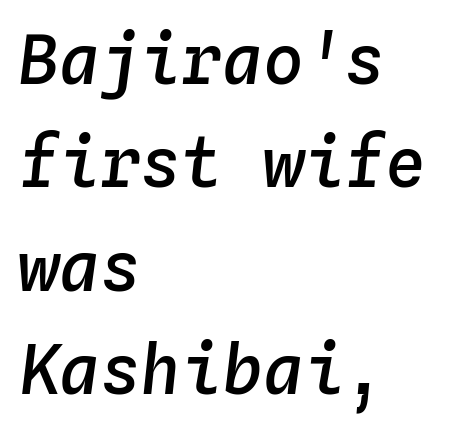
Q: Is the text bold? A: Semi-bold.
Q: Is the text italic (slanted)? A: Yes, it leans right by about 4 degrees.
Q: Is the text underlined? A: No.
Q: How is the paragraph aligned? A: Left-aligned.
Q: Is the spacing between letters normal or unusually wide? A: Normal.
Q: Is the spacing between lines tight, normal or loose? A: Normal.
Q: Width (condensed, normal, or wide)? A: Normal.
Q: Stroke contrast? A: Low.
Q: x-height? A: Medium.
Q: Monospaced? A: Yes.
